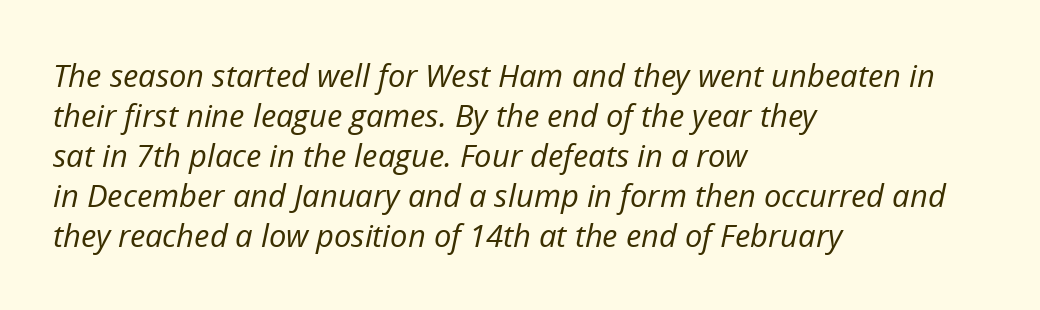
{"italic": "yes", "lean": "right", "slant_degrees": 12, "bold": "no", "weight": "regular", "width": "normal", "stroke_contrast": "low", "x_height": "medium", "monospaced": "no", "underline": "no", "align": "left", "line_spacing": "normal", "line_spacing_ratio": 1.29, "letter_spacing": "normal", "letter_spacing_em": 0.0, "glyph_px": 31}
